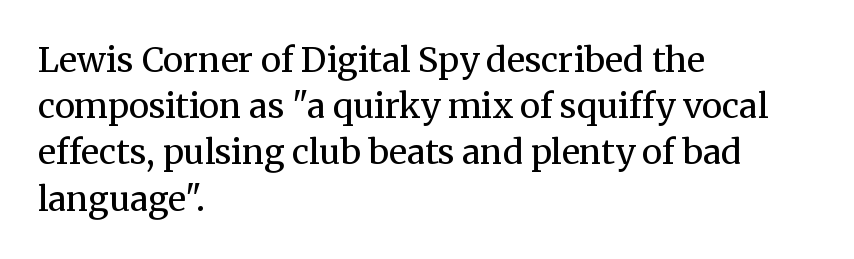
{"serif": "yes", "italic": "no", "bold": "no", "weight": "regular", "width": "normal", "stroke_contrast": "medium", "x_height": "medium", "monospaced": "no", "underline": "no", "align": "left", "line_spacing": "normal", "line_spacing_ratio": 1.36, "letter_spacing": "normal", "letter_spacing_em": 0.0, "glyph_px": 34}
